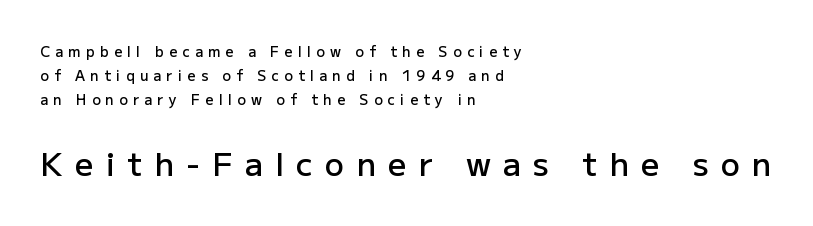
Q: Is the text bold? A: Semi-bold.
Q: Is the text italic (slanted)? A: No, it is upright.
Q: Is the typeface a serif or a sans-serif typeface? A: Sans-serif.
Q: Is the text underlined? A: No.
Q: How is the paragraph aligned? A: Left-aligned.
Q: Is the spacing between letters normal or unusually wide? A: Unusually wide.
Q: Which block of text is set in a larger size, the first (top) or the second (bottom)? A: The second (bottom) one.
Q: Width (condensed, normal, or wide)? A: Normal.
Q: Stroke contrast? A: Low.
Q: x-height? A: Medium.
Q: Monospaced? A: No.
